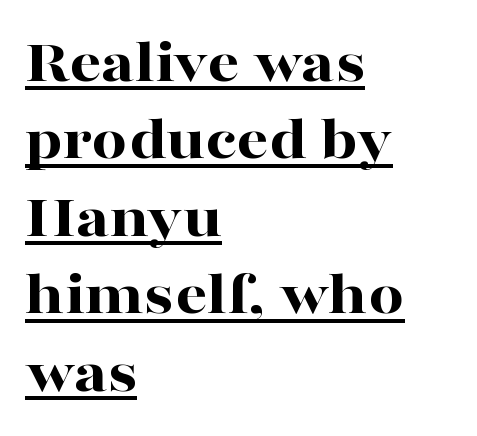
{"serif": "yes", "italic": "no", "bold": "yes", "weight": "bold", "width": "wide", "stroke_contrast": "high", "x_height": "medium", "monospaced": "no", "underline": "yes", "align": "left", "line_spacing_ratio": 1.23, "letter_spacing": "normal", "letter_spacing_em": 0.0, "glyph_px": 63}
